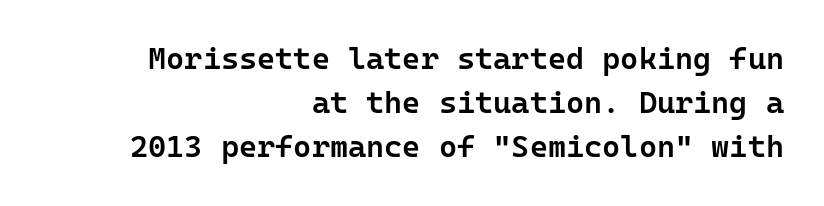
You could count columns in this text — the font is strictly monospaced. Short note: letters normally spaced. A sans-serif font was chosen for this passage. Emphasis by weight is partial: semibold.
